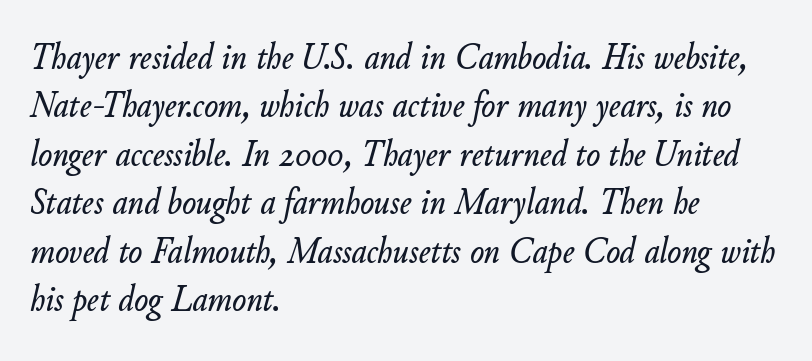
The area under the type is left untouched. Horizontally, the lines are justified to the leading edge only. These lines keep a tight, regular rhythm from letter to letter. Varying glyph widths throughout — classic text-font behaviour. Compared with typical paragraphs, the rows here are spaced about the same.
